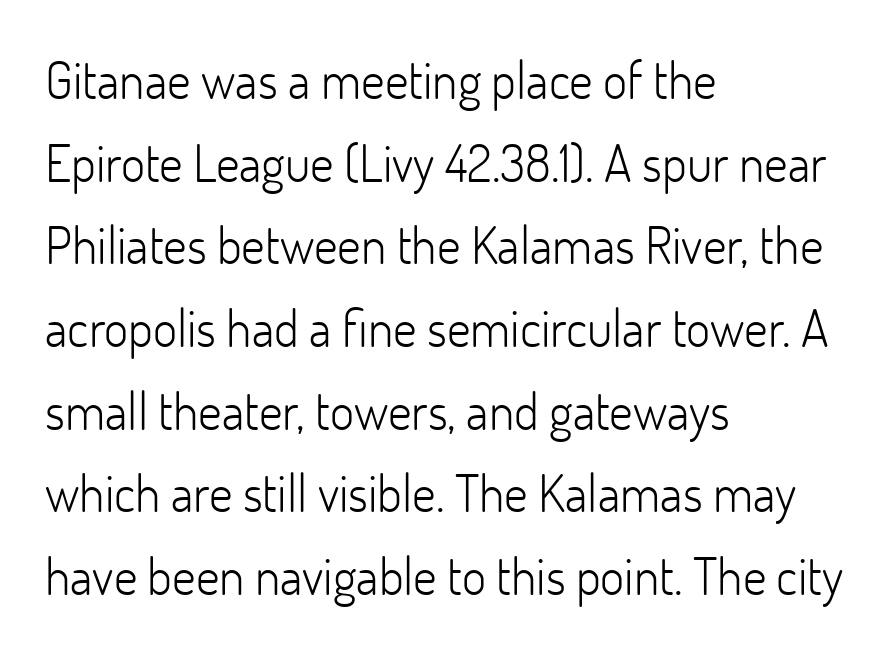
Q: Is the text bold? A: No.
Q: Is the text italic (slanted)? A: No, it is upright.
Q: Is the typeface a serif or a sans-serif typeface? A: Sans-serif.
Q: Is the text underlined? A: No.
Q: How is the paragraph aligned? A: Left-aligned.
Q: Is the spacing between letters normal or unusually wide? A: Normal.
Q: Is the spacing between lines tight, normal or loose? A: Normal.
Q: Width (condensed, normal, or wide)? A: Normal.
Q: Stroke contrast? A: Low.
Q: x-height? A: Small.
Q: Monospaced? A: No.
